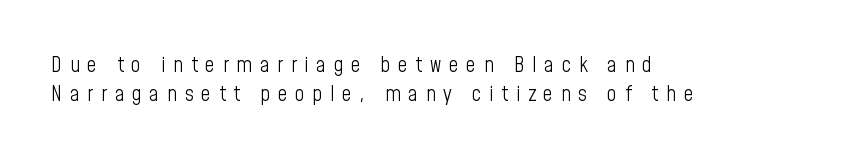
The image shows 21 px text type, upright; set left-aligned, normal line spacing (1.39x), unusually wide letter spacing (+0.37 em), not underlined.
